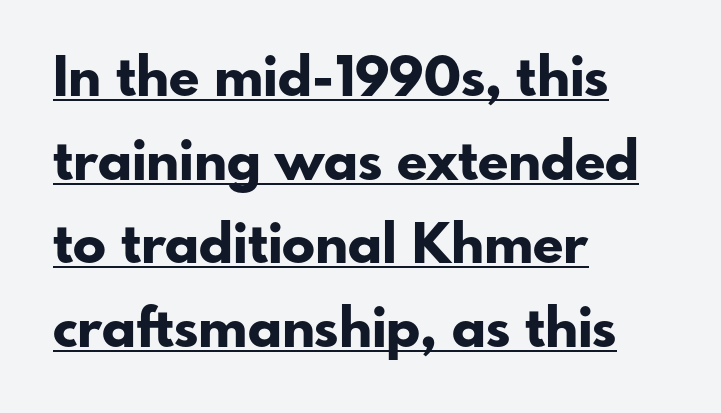
{"serif": "no", "italic": "no", "bold": "yes", "weight": "bold", "width": "normal", "stroke_contrast": "low", "x_height": "small", "monospaced": "no", "underline": "yes", "align": "left", "line_spacing": "normal", "line_spacing_ratio": 1.52, "letter_spacing": "normal", "letter_spacing_em": 0.0, "glyph_px": 55}
